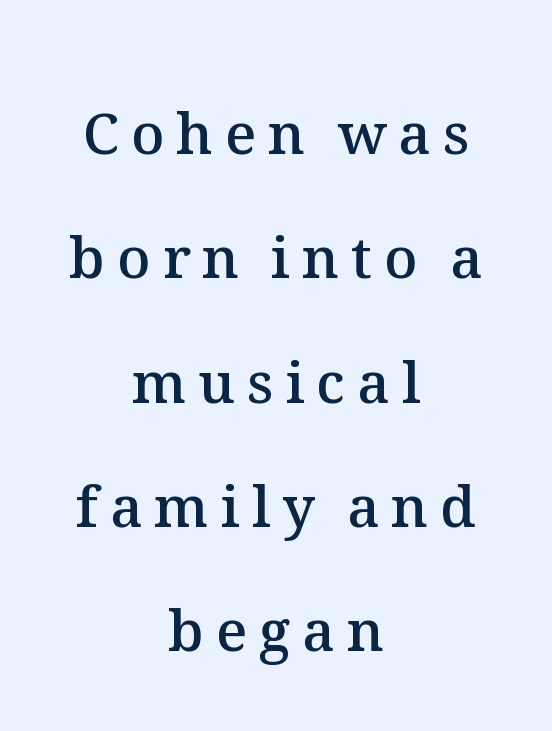
The area under the type is left untouched. The paragraph has two soft edges and a firm central axis. Think of a printed novel: that variable character pitch is what you see here. Posture: upright roman.
